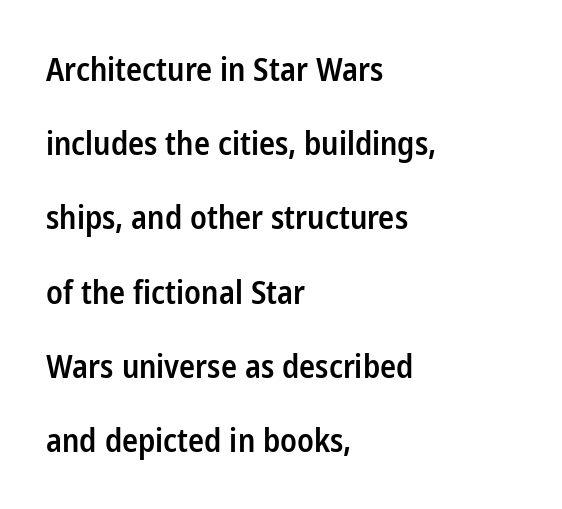
The image shows 32 px semibold, condensed sans-serif type, upright; set left-aligned, loose line spacing (2.32x), normal letter spacing, not underlined; low stroke contrast and a medium x-height.
